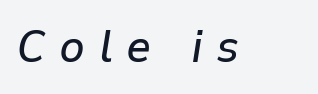
Varying glyph widths throughout — classic text-font behaviour. Rule under the text: the space is simply empty. Italic: yes, the glyphs are oblique. What stands out about the letter spacing? Its width — letters are far apart.
